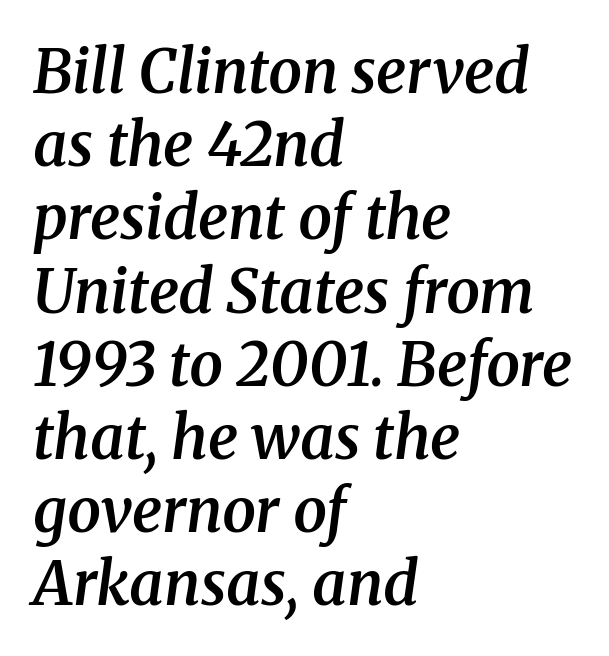
The image shows 60 px semibold serif type, italic (leaning right); set left-aligned, line spacing 1.22x, normal letter spacing, not underlined; medium stroke contrast and a medium x-height.
